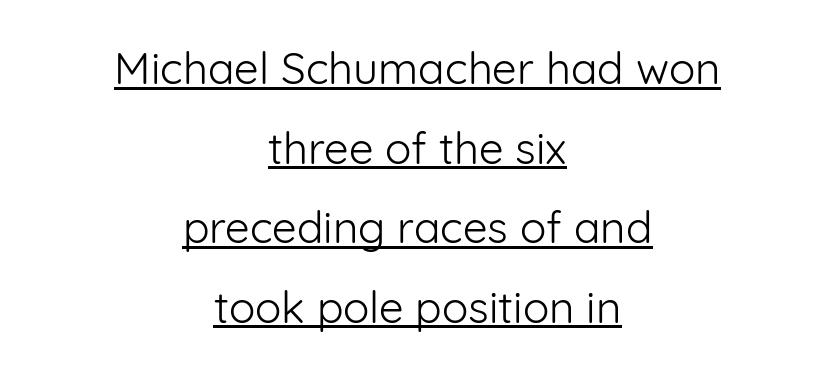
Q: Is the text bold? A: No.
Q: Is the text italic (slanted)? A: No, it is upright.
Q: Is the typeface a serif or a sans-serif typeface? A: Sans-serif.
Q: Is the text underlined? A: Yes.
Q: How is the paragraph aligned? A: Centered.
Q: Is the spacing between letters normal or unusually wide? A: Normal.
Q: Width (condensed, normal, or wide)? A: Normal.
Q: Stroke contrast? A: Low.
Q: x-height? A: Medium.
Q: Monospaced? A: No.
